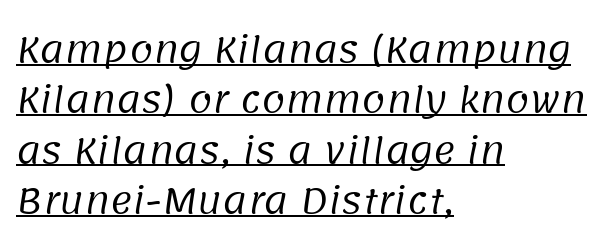
The text was rendered using a sans face with plain stroke endings. What decoration does the sample have? An underline. Think of a printed novel: that variable character pitch is what you see here. Weight: in the light-to-regular range.
